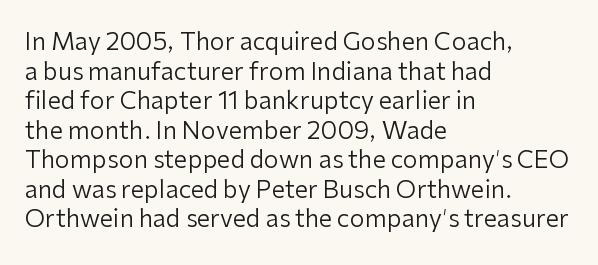
{"italic": "no", "bold": "no", "underline": "no", "align": "left", "line_spacing_ratio": 1.23, "letter_spacing": "normal", "letter_spacing_em": 0.0, "glyph_px": 24}
